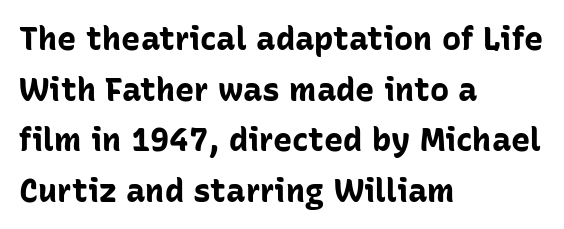
Q: Is the text bold? A: Yes.
Q: Is the text italic (slanted)? A: No, it is upright.
Q: Is the typeface a serif or a sans-serif typeface? A: Sans-serif.
Q: Is the text underlined? A: No.
Q: How is the paragraph aligned? A: Left-aligned.
Q: Is the spacing between letters normal or unusually wide? A: Normal.
Q: Is the spacing between lines tight, normal or loose? A: Normal.
Q: Width (condensed, normal, or wide)? A: Normal.
Q: Stroke contrast? A: Low.
Q: x-height? A: Medium.
Q: Monospaced? A: No.
